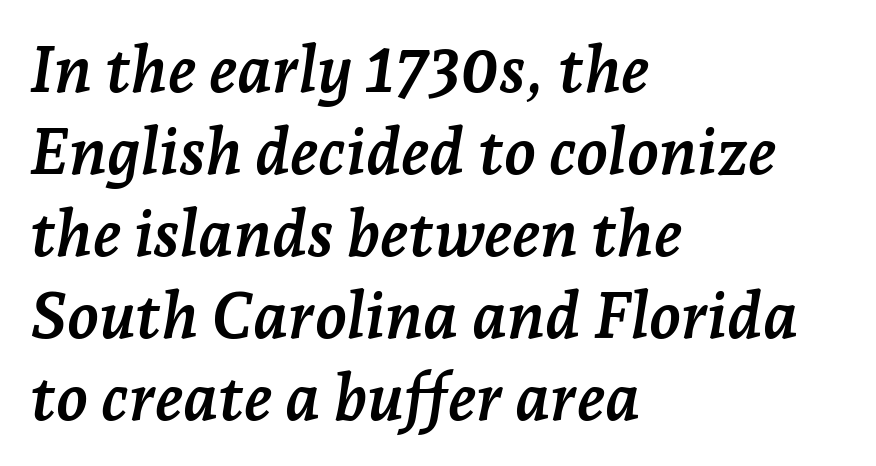
{"serif": "yes", "italic": "yes", "lean": "right", "slant_degrees": 7, "bold": "yes", "weight": "semibold", "width": "normal", "stroke_contrast": "low", "x_height": "medium", "monospaced": "no", "underline": "no", "align": "left", "line_spacing": "normal", "line_spacing_ratio": 1.26, "letter_spacing": "normal", "letter_spacing_em": 0.0, "glyph_px": 65}
